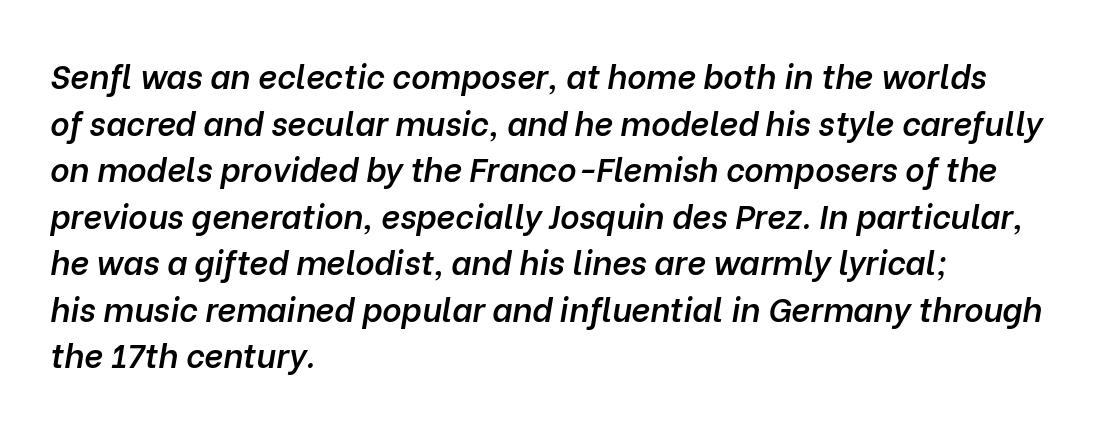
The image shows 33 px semibold type, italic (leaning right); set left-aligned, normal line spacing (1.41x), normal letter spacing, not underlined; low stroke contrast and a medium x-height.
